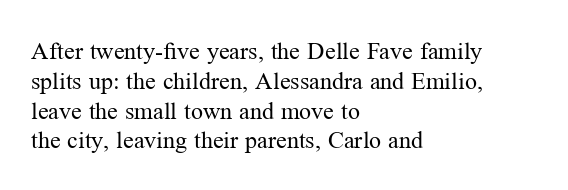
If you drew a line through each stem, it would be perfectly vertical. Tracking value appears to be zero — textbook default spacing. The rag falls on the right side of this text block. The face looks like a standard text weight, possibly lighter. The string is rendered with underlining switched off.
